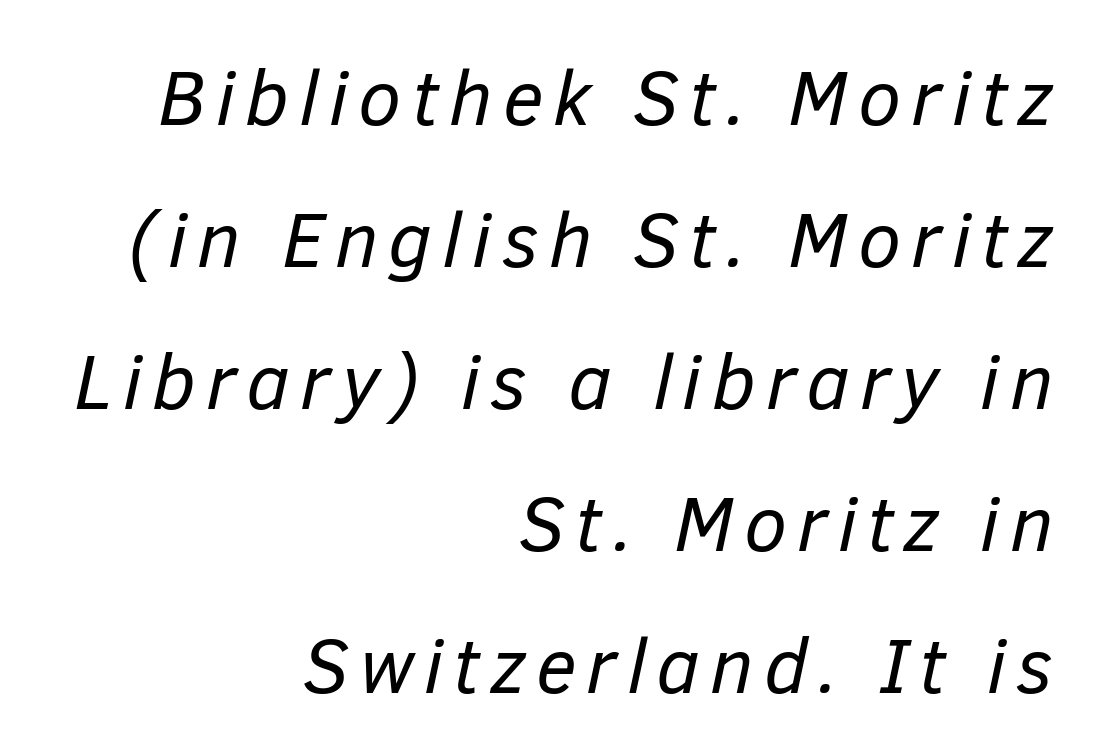
{"italic": "yes", "lean": "right", "slant_degrees": 12, "bold": "no", "weight": "regular", "width": "normal", "stroke_contrast": "low", "x_height": "medium", "monospaced": "no", "underline": "no", "align": "right", "line_spacing_ratio": 1.82, "glyph_px": 78}
